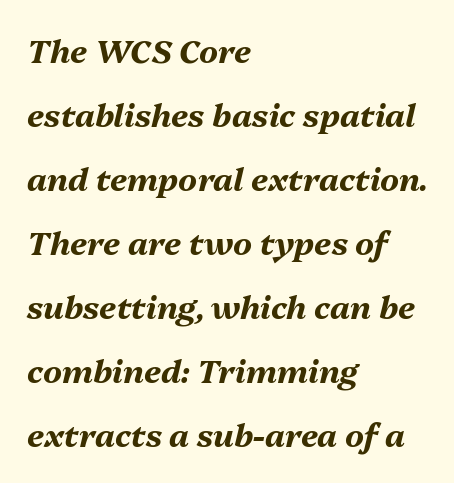
Q: Is the text bold? A: Yes.
Q: Is the text italic (slanted)? A: Yes, it leans right by about 13 degrees.
Q: Is the text underlined? A: No.
Q: How is the paragraph aligned? A: Left-aligned.
Q: Is the spacing between letters normal or unusually wide? A: Normal.
Q: Is the spacing between lines tight, normal or loose? A: Loose.
Q: Width (condensed, normal, or wide)? A: Normal.
Q: Stroke contrast? A: Medium.
Q: x-height? A: Medium.
Q: Monospaced? A: No.
